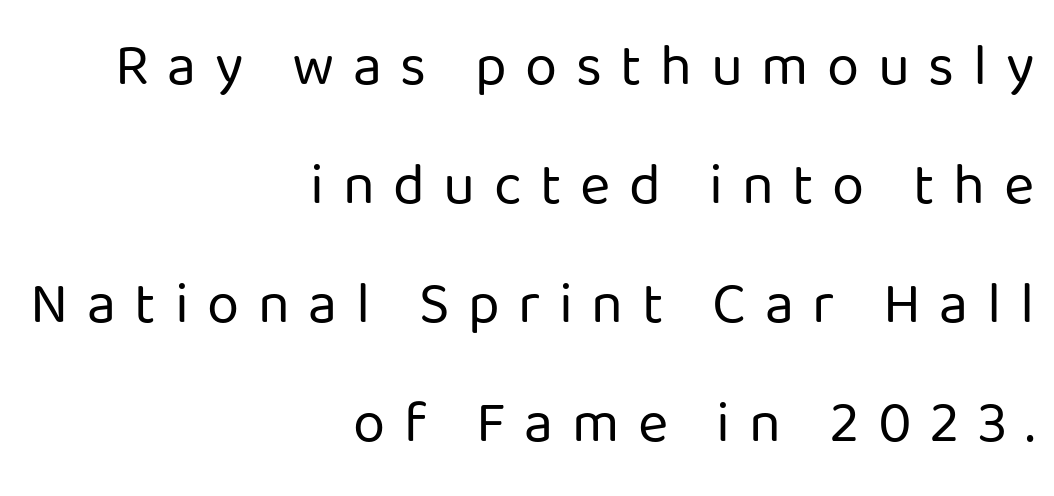
Type style note: lacks serifs. Baseline-to-baseline distance is far greater than the letter height. Tall strokes in this sample are plumb rather than angled. The rendering uses natural spacing where letterforms have individual widths. Nobody drew a line under any word here. Glyph-to-glyph distance is far greater than everyday printed text.
